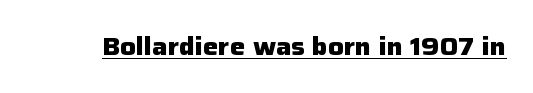
{"italic": "no", "bold": "yes", "underline": "yes", "letter_spacing": "normal", "letter_spacing_em": 0.0, "glyph_px": 24}
